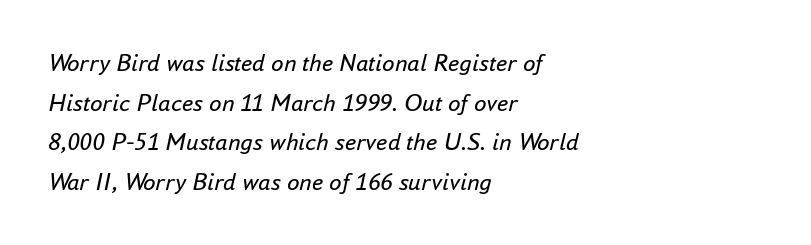
{"italic": "yes", "lean": "right", "slant_degrees": 16, "bold": "no", "underline": "no", "align": "left", "line_spacing": "normal", "line_spacing_ratio": 1.59, "letter_spacing": "normal", "letter_spacing_em": 0.0, "glyph_px": 25}
